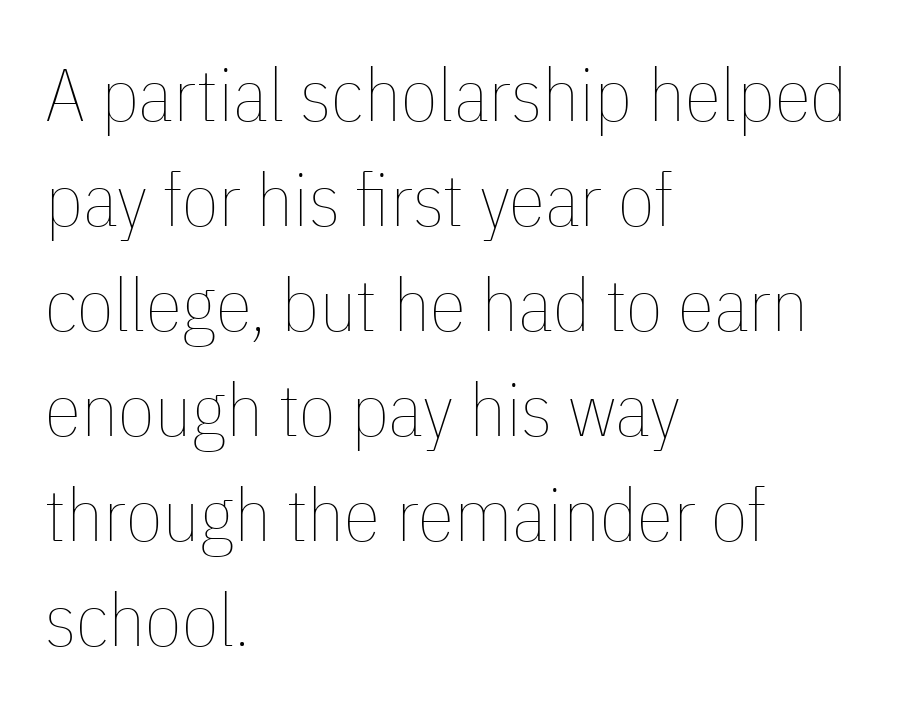
Each row of text sits above clean, open space. This rendering leaves character spacing at its baseline value. The characters are drawn with everyday or finer stroke widths. Proportional: the letters do not fall into vertical columns. Honestly, the row spacing looks completely unremarkable. Does the lettering tilt? It doesn't — this is upright.
